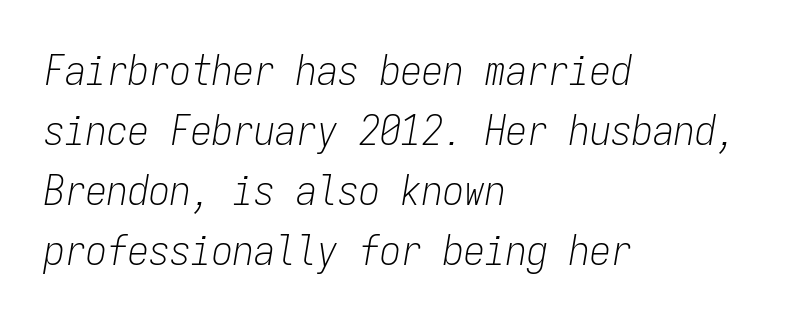
Q: Is the text bold? A: No.
Q: Is the text italic (slanted)? A: Yes, it leans right by about 9 degrees.
Q: Is the text underlined? A: No.
Q: How is the paragraph aligned? A: Left-aligned.
Q: Is the spacing between letters normal or unusually wide? A: Normal.
Q: Is the spacing between lines tight, normal or loose? A: Normal.
Q: Width (condensed, normal, or wide)? A: Condensed.
Q: Stroke contrast? A: Low.
Q: x-height? A: Medium.
Q: Monospaced? A: Yes.
